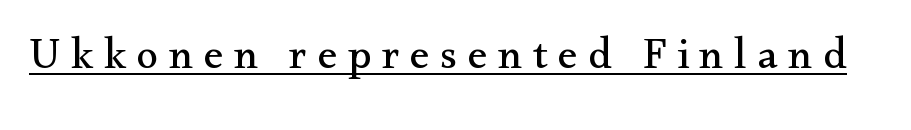
The image shows 44 px regular-weight serif type, upright; set unusually wide letter spacing (+0.24 em), underlined; medium stroke contrast and a small x-height.
